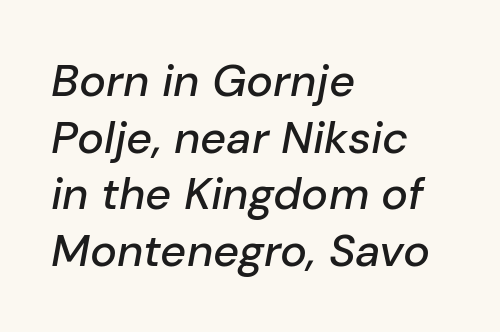
Vertical spacing — default. The passage shown is typed in a proportional face where columns would drift. Teacher's note: observe the even left margin — that is flush-left alignment. If you drew a line through each stem, it would be angled. Any mark beneath the type? The region is blank. Nothing unusual about the tracking: characters are spaced as the font intends.
